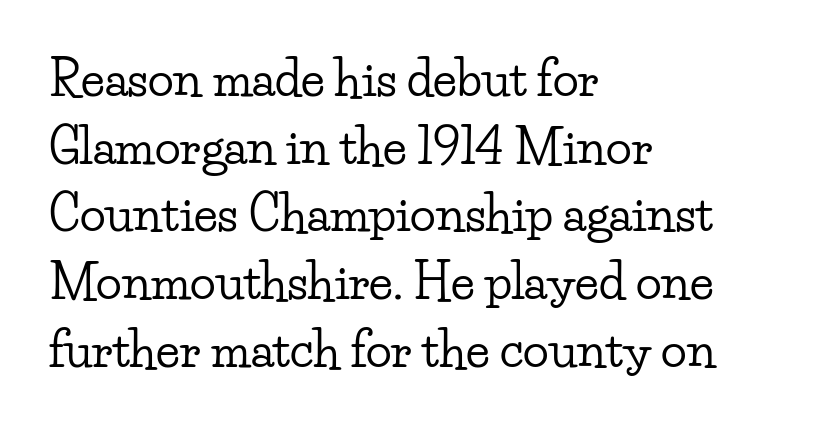
{"serif": "yes", "italic": "no", "width": "wide", "stroke_contrast": "low", "x_height": "small", "monospaced": "no", "underline": "no", "align": "left", "line_spacing": "normal", "line_spacing_ratio": 1.41, "letter_spacing": "normal", "letter_spacing_em": 0.0, "glyph_px": 48}
